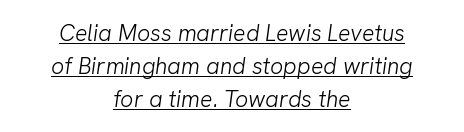
No chunkiness to these letters — they're not bold. The paragraph shown floats in the horizontal middle. Regular leading. Is the letter spacing exaggerated? No — it looks like the ordinary default. Check the space under the baseline: a stroke is drawn there.
